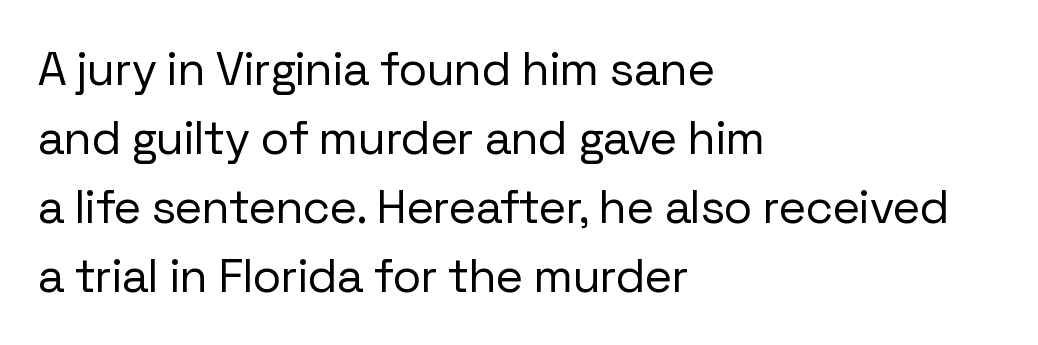
{"serif": "no", "italic": "no", "bold": "no", "weight": "regular", "width": "normal", "stroke_contrast": "low", "x_height": "medium", "monospaced": "no", "underline": "no", "align": "left", "line_spacing": "normal", "line_spacing_ratio": 1.47, "letter_spacing": "normal", "letter_spacing_em": 0.0, "glyph_px": 47}
